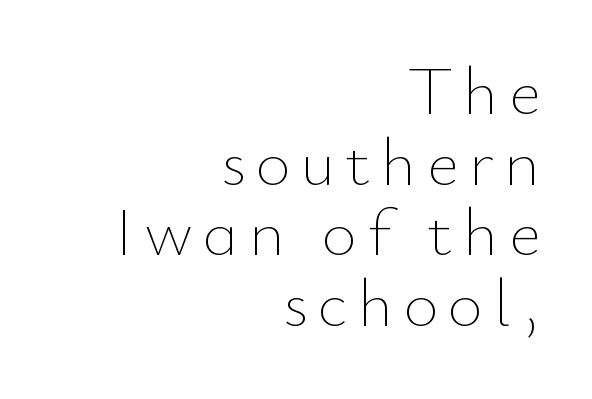
{"italic": "no", "bold": "no", "weight": "thin", "width": "normal", "stroke_contrast": "low", "x_height": "small", "monospaced": "no", "underline": "no", "align": "right", "line_spacing": "tight", "line_spacing_ratio": 1.04, "glyph_px": 68}
